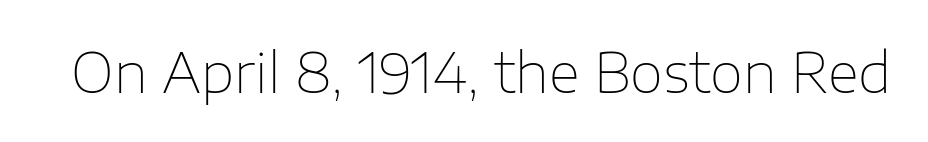
{"serif": "no", "italic": "no", "bold": "no", "weight": "thin", "width": "normal", "stroke_contrast": "low", "x_height": "medium", "monospaced": "no", "underline": "no", "letter_spacing": "normal", "letter_spacing_em": 0.0, "glyph_px": 54}
